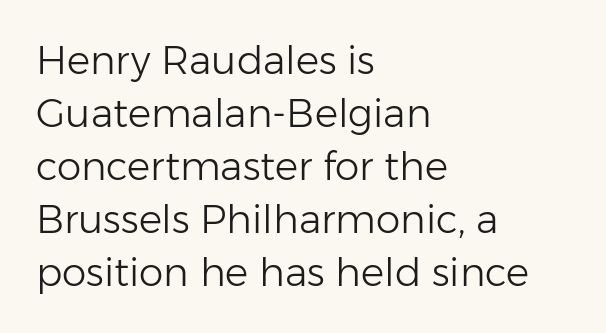
The image shows 39 px light sans-serif type, upright; set left-aligned, normal line spacing (1.36x), normal letter spacing, not underlined; low stroke contrast and a medium x-height.
